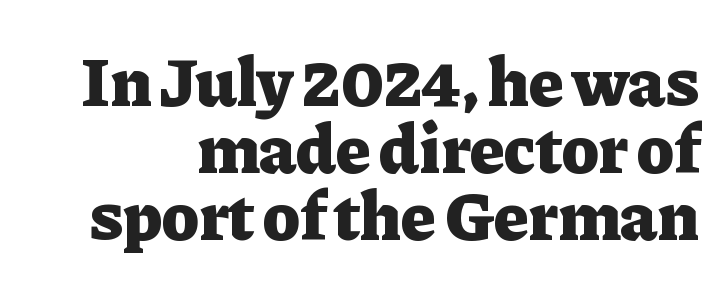
The rendering uses natural spacing where letterforms have individual widths. What stands out about the letter spacing? Nothing — it is the standard amount. Reading down the column, the eye jumps only a short way to each next line. Small tapered or slab feet sit at the stroke ends, so this counts as serif. What weight is shown? A full bold with thick strokes. Clear beneath every line of the passage.
